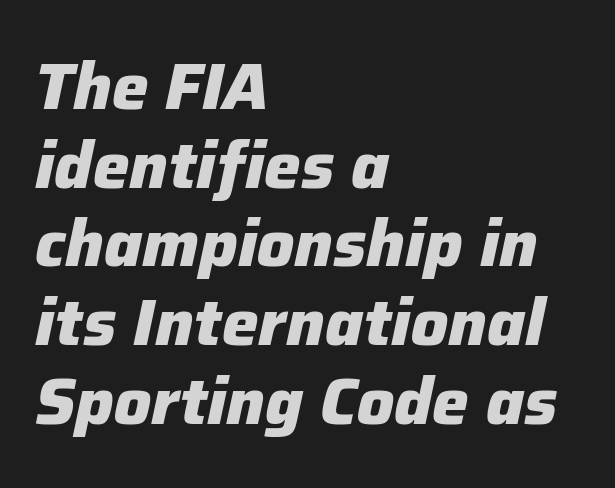
Q: Is the text bold? A: Yes.
Q: Is the text italic (slanted)? A: Yes, it leans right by about 12 degrees.
Q: Is the text underlined? A: No.
Q: How is the paragraph aligned? A: Left-aligned.
Q: Is the spacing between letters normal or unusually wide? A: Normal.
Q: Width (condensed, normal, or wide)? A: Normal.
Q: Stroke contrast? A: Low.
Q: x-height? A: Medium.
Q: Monospaced? A: No.
